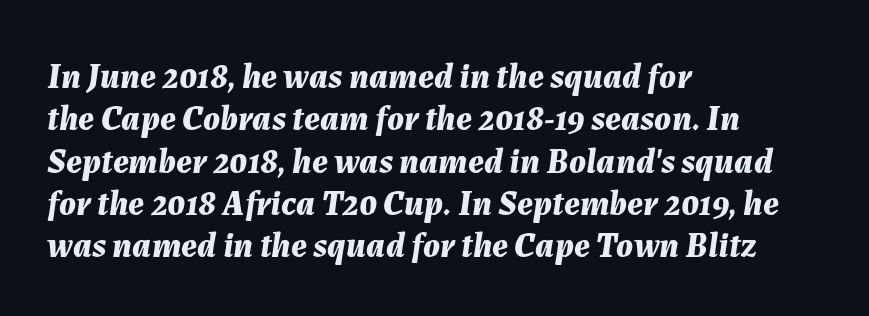
The image shows 35 px bold type, italic (leaning right); set left-aligned, line spacing 1.21x, normal letter spacing, not underlined; medium stroke contrast and a medium x-height.
